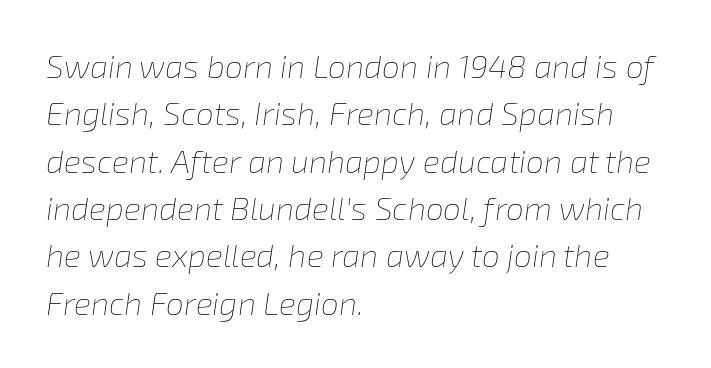
The image shows 32 px thin type, italic (leaning right); set left-aligned, normal line spacing (1.48x), normal letter spacing, not underlined; low stroke contrast and a medium x-height.
